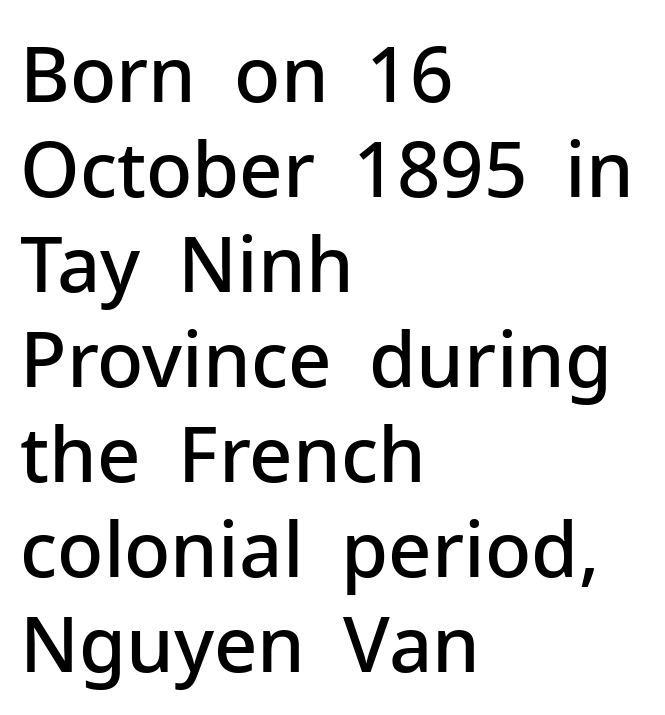
{"serif": "no", "italic": "no", "bold": "semi", "weight": "semibold", "width": "normal", "stroke_contrast": "low", "x_height": "medium", "monospaced": "no", "underline": "no", "align": "left", "line_spacing": "normal", "line_spacing_ratio": 1.25, "letter_spacing": "normal", "letter_spacing_em": 0.0, "glyph_px": 76}
